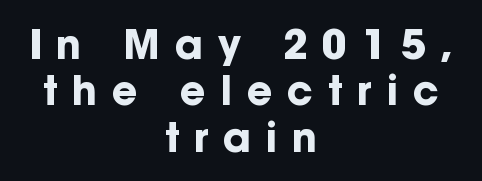
{"serif": "no", "italic": "no", "bold": "yes", "weight": "bold", "width": "normal", "stroke_contrast": "low", "x_height": "medium", "monospaced": "no", "underline": "no", "align": "center", "line_spacing_ratio": 1.16, "letter_spacing": "wide", "letter_spacing_em": 0.37, "glyph_px": 40}
